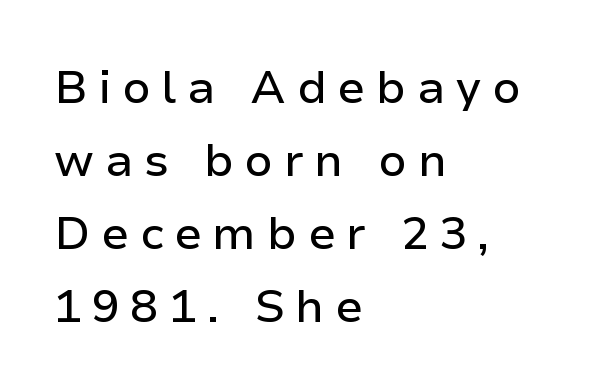
Leftover space on each line is placed entirely after the last word. A normal amount of white space separates one row of letters from the next. The letters carry no serifs — their stems end cleanly without finishing strokes. The letters advance in unequal steps, a hallmark of proportional type.
